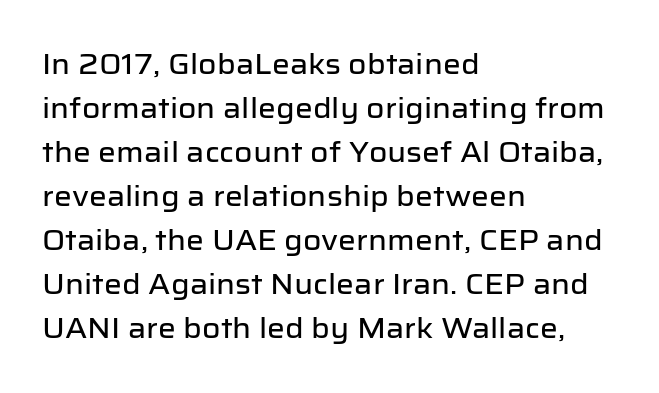
{"serif": "no", "italic": "no", "width": "normal", "stroke_contrast": "low", "x_height": "medium", "monospaced": "no", "underline": "no", "align": "left", "line_spacing": "normal", "line_spacing_ratio": 1.57, "letter_spacing": "normal", "letter_spacing_em": 0.0, "glyph_px": 28}
